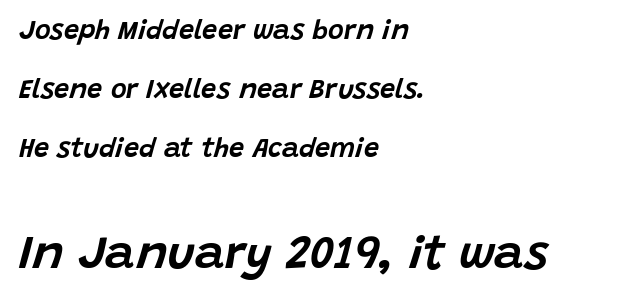
{"italic": "yes", "lean": "right", "slant_degrees": 15, "width": "normal", "stroke_contrast": "low", "x_height": "large", "monospaced": "no", "underline": "no", "align": "left", "line_spacing": "loose", "line_spacing_ratio": 2.18, "letter_spacing": "normal", "letter_spacing_em": 0.0, "larger_block": "second", "size_ratio": 1.74, "glyph_px": 47}
